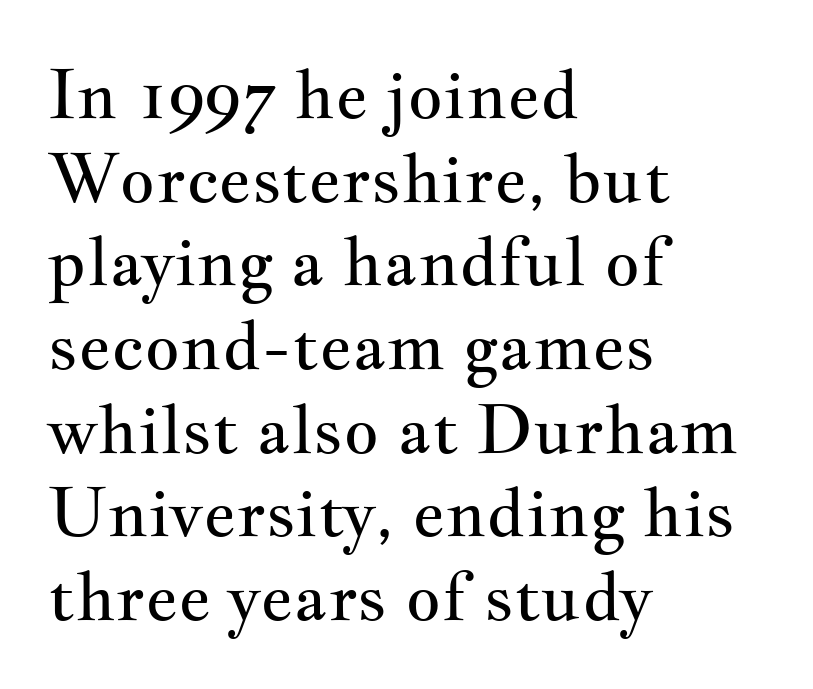
On a weight scale, this lands at 450 or below. This rendering employs a face with finishing strokes, i.e., a serif. Descenders are the only things crossing below the line. Looks like regular typesetting: each glyph gets only the width it needs. Words appear dense and cohesive because spacing is normal. In terms of posture, this sample is upright.
